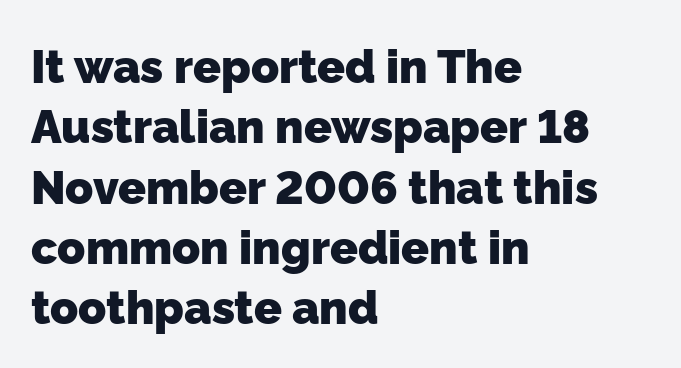
{"serif": "no", "bold": "yes", "weight": "heavy", "width": "normal", "stroke_contrast": "low", "x_height": "medium", "monospaced": "no", "underline": "no", "align": "left", "line_spacing": "normal", "line_spacing_ratio": 1.31, "letter_spacing": "normal", "letter_spacing_em": 0.0, "glyph_px": 46}
